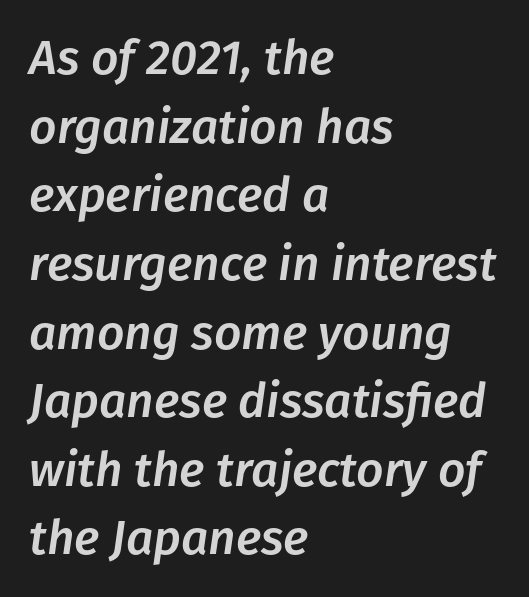
{"italic": "yes", "lean": "right", "slant_degrees": 8, "width": "normal", "stroke_contrast": "low", "x_height": "medium", "monospaced": "no", "underline": "no", "align": "left", "line_spacing": "normal", "line_spacing_ratio": 1.43, "letter_spacing": "normal", "letter_spacing_em": 0.0, "glyph_px": 48}
